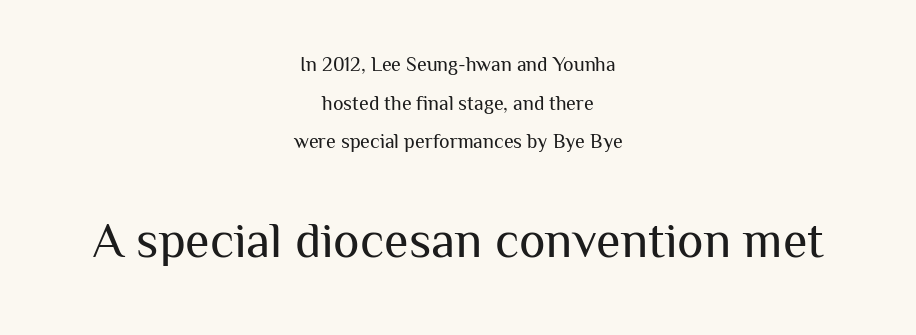
Q: Is the text bold? A: No.
Q: Is the text italic (slanted)? A: No, it is upright.
Q: Is the typeface a serif or a sans-serif typeface? A: Sans-serif.
Q: Is the text underlined? A: No.
Q: How is the paragraph aligned? A: Centered.
Q: Is the spacing between letters normal or unusually wide? A: Normal.
Q: Is the spacing between lines tight, normal or loose? A: Loose.
Q: Which block of text is set in a larger size, the first (top) or the second (bottom)? A: The second (bottom) one.
Q: Width (condensed, normal, or wide)? A: Normal.
Q: Stroke contrast? A: Medium.
Q: x-height? A: Medium.
Q: Monospaced? A: No.
